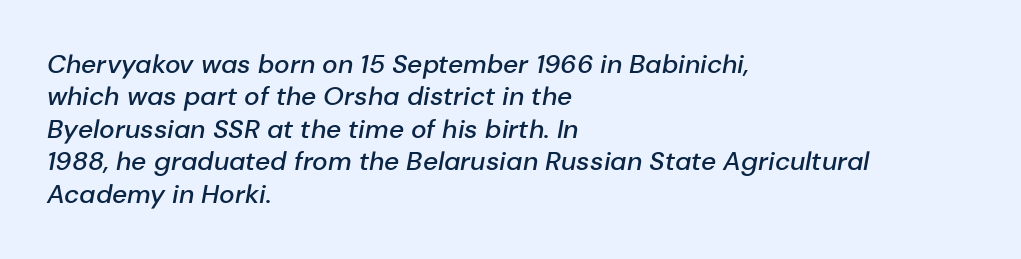
Q: Is the text bold? A: Semi-bold.
Q: Is the text italic (slanted)? A: Yes, it leans right by about 10 degrees.
Q: Is the text underlined? A: No.
Q: How is the paragraph aligned? A: Left-aligned.
Q: Is the spacing between letters normal or unusually wide? A: Normal.
Q: Is the spacing between lines tight, normal or loose? A: Normal.
